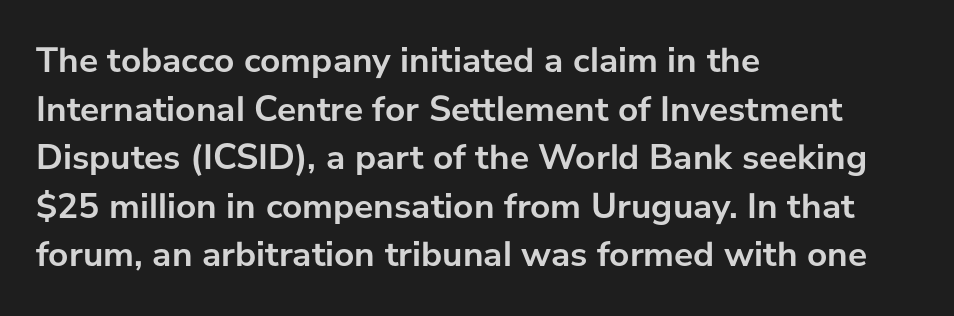
{"serif": "no", "italic": "no", "bold": "yes", "weight": "semibold", "width": "normal", "stroke_contrast": "low", "x_height": "medium", "monospaced": "no", "underline": "no", "align": "left", "line_spacing": "normal", "line_spacing_ratio": 1.35, "letter_spacing": "normal", "letter_spacing_em": 0.0, "glyph_px": 36}
